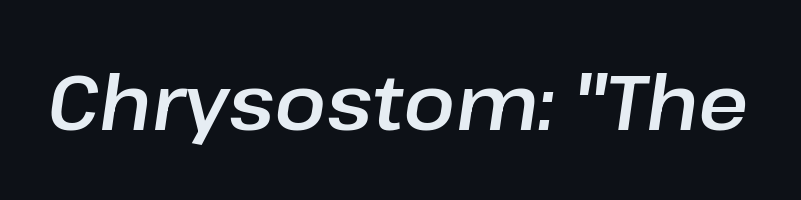
Here the designer chose a conventional face with non-uniform glyph widths. Rule under the text: the space is simply empty. Slant detected: the letters are inclined. The letterforms sit shoulder to shoulder at normal distance.
